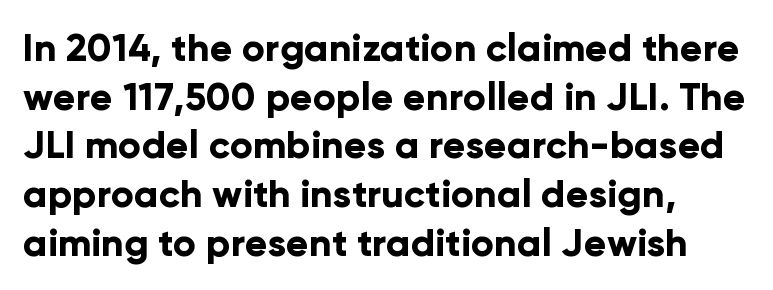
These lines are rendered in a variable-pitch font. Compared with an ordinary text face, these strokes are far heavier — a full bold. The type family on display is of the sans-serif kind. Descenders hang freely into open space. The horizontal fit of the characters is conventional and even. In CSS terms this would be text-align: left.
